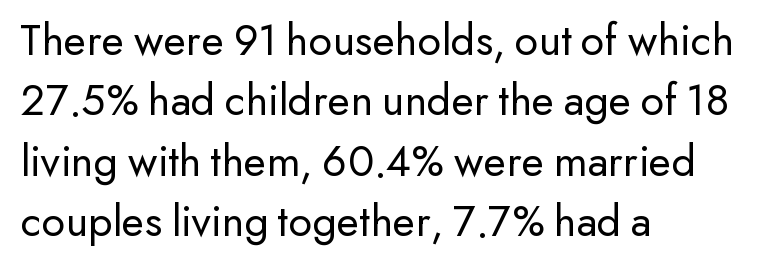
The image shows 46 px regular-weight sans-serif type, upright; set left-aligned, normal line spacing (1.31x), normal letter spacing, not underlined; low stroke contrast and a small x-height.
